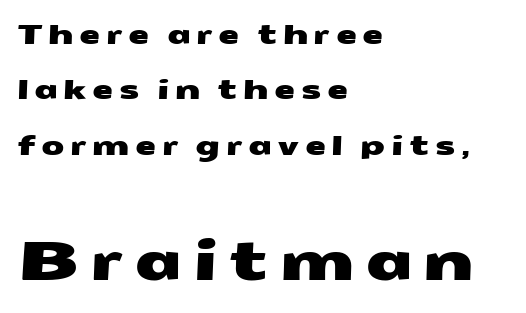
{"serif": "no", "width": "wide", "stroke_contrast": "medium", "x_height": "medium", "monospaced": "no", "underline": "no", "align": "left", "line_spacing": "loose", "line_spacing_ratio": 2.05, "letter_spacing": "wide", "letter_spacing_em": 0.2, "larger_block": "second", "size_ratio": 2.0, "glyph_px": 54}
